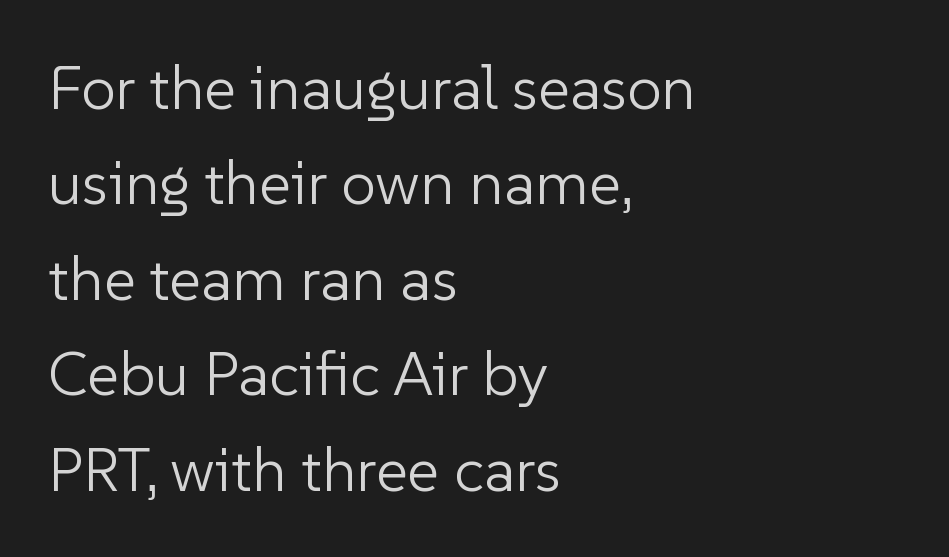
Q: Is the text bold? A: No.
Q: Is the text italic (slanted)? A: No, it is upright.
Q: Is the typeface a serif or a sans-serif typeface? A: Sans-serif.
Q: Is the text underlined? A: No.
Q: How is the paragraph aligned? A: Left-aligned.
Q: Is the spacing between letters normal or unusually wide? A: Normal.
Q: Is the spacing between lines tight, normal or loose? A: Normal.
Q: Width (condensed, normal, or wide)? A: Normal.
Q: Stroke contrast? A: Low.
Q: x-height? A: Medium.
Q: Monospaced? A: No.
